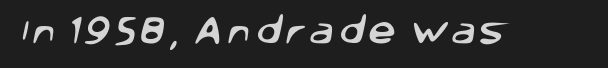
{"serif": "no", "width": "normal", "stroke_contrast": "low", "x_height": "large", "monospaced": "no", "underline": "no", "glyph_px": 31}
